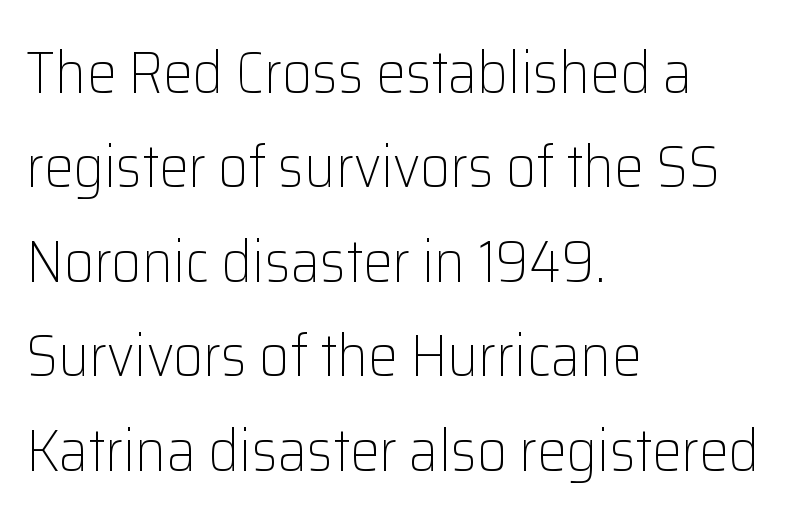
Compared with a centered layout, this one pins lines to the left instead. The gaps between neighbouring characters are ordinary and unremarkable. A clean baseline with only descenders dipping below it. Type style note: lacks serifs. Compared with typical paragraphs, the rows here are spaced about the same.
